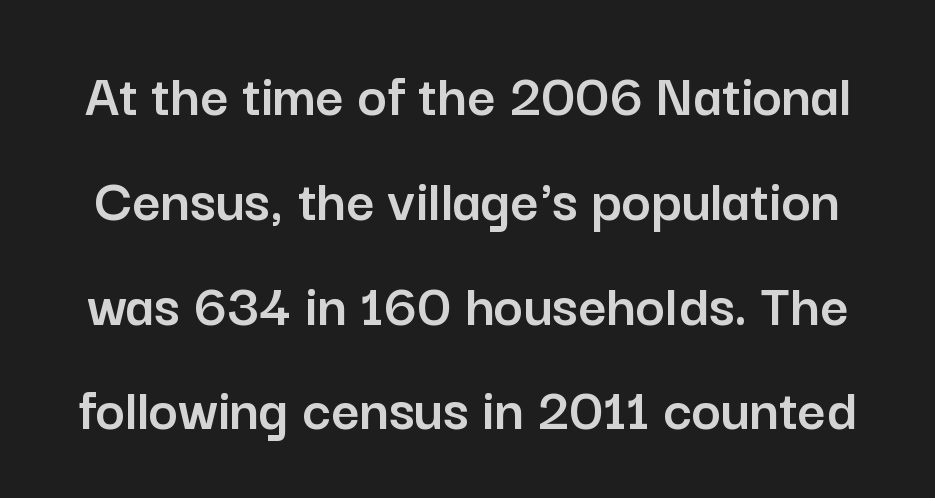
Style check: upright. The lines sit at an ordinary, default distance from one another. Note the varied advance widths — an 'i' is clearly narrower than an 'm'. The rendering shows plain stroke endings on the letterforms — a sans-serif design.
